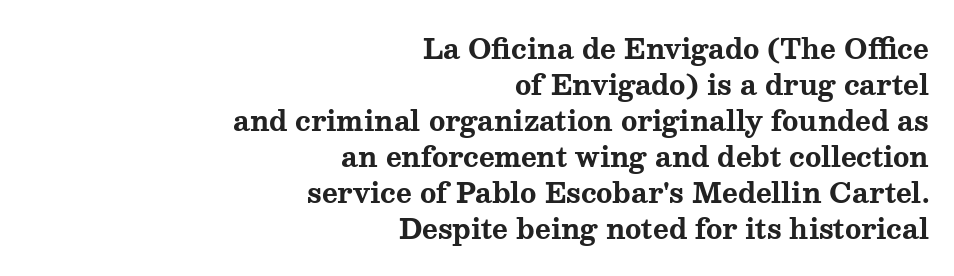
{"italic": "no", "bold": "yes", "underline": "no", "align": "right", "line_spacing": "normal", "line_spacing_ratio": 1.33, "letter_spacing": "normal", "letter_spacing_em": 0.0, "glyph_px": 27}
